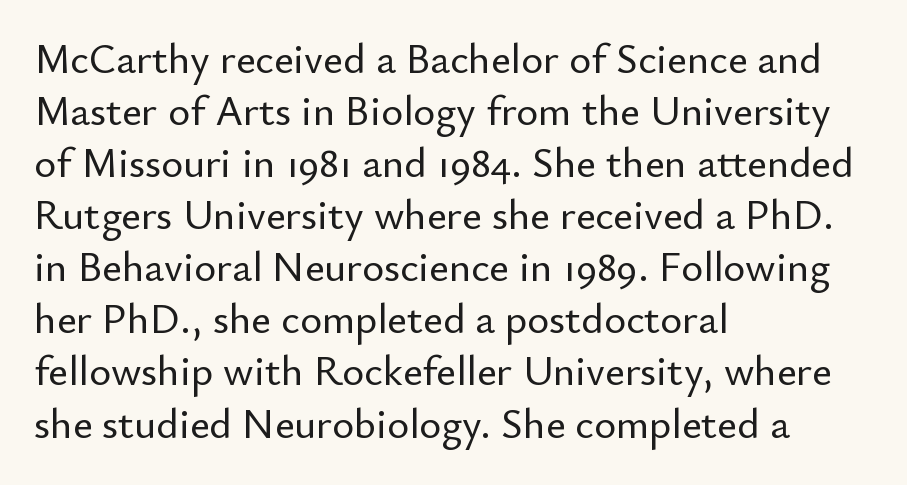
The face used here is proportionally spaced, like ordinary book or web type. This is sans-serif lettering, the kind often seen on screens and signage. Words float on clear page, feet unadorned. These lines stack with their left ends in a neat column. Style check: upright. This sample uses plain, unmodified letter spacing.
